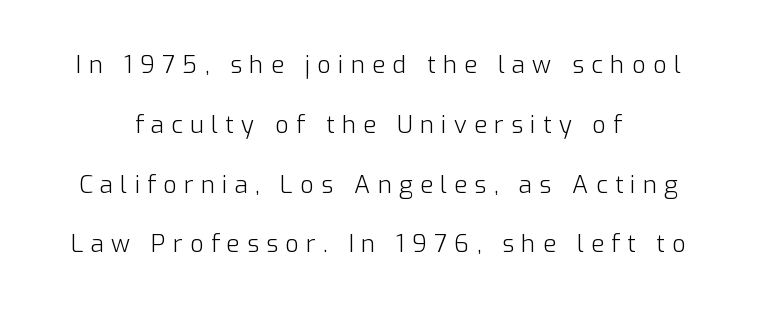
Q: Is the text bold? A: No.
Q: Is the text italic (slanted)? A: No, it is upright.
Q: Is the text underlined? A: No.
Q: Is the spacing between letters normal or unusually wide? A: Unusually wide.
Q: Is the spacing between lines tight, normal or loose? A: Loose.
